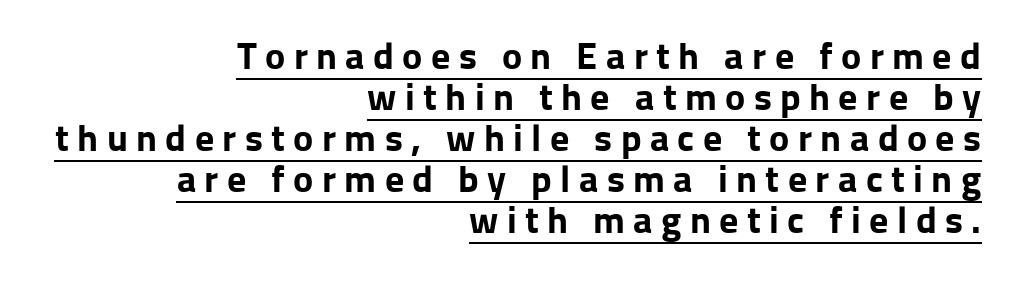
Spacing verdict: proportional, widths tailored to each character. This is heavy type, rendered in bold. Stroke terminals: plain, sans-serif. These lines are set flush right with a ragged left edge. The sample's only ornament is a line tracing under the words.
